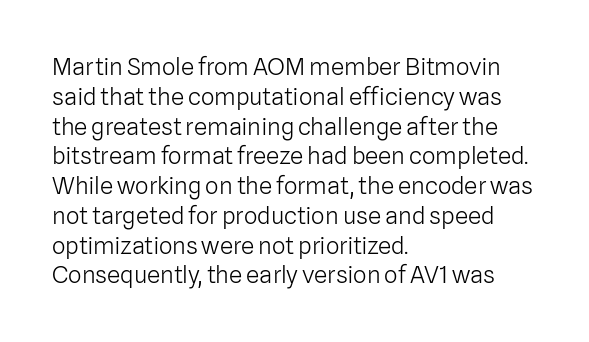
If you drew a line through each stem, it would be perfectly vertical. Tracking value appears to be zero — textbook default spacing. The rag falls on the right side of this text block. The face looks like a standard text weight, possibly lighter. The string is rendered with underlining switched off.
